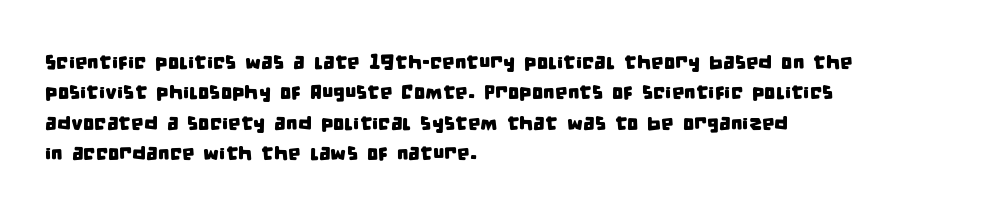
{"underline": "no", "align": "left", "line_spacing": "normal", "line_spacing_ratio": 1.52, "letter_spacing": "normal", "letter_spacing_em": 0.0, "glyph_px": 20}
